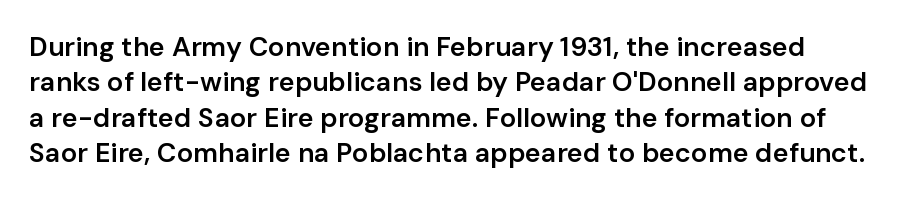
{"italic": "no", "bold": "semi", "underline": "no", "line_spacing": "normal", "line_spacing_ratio": 1.31, "letter_spacing": "normal", "letter_spacing_em": 0.0, "glyph_px": 27}
